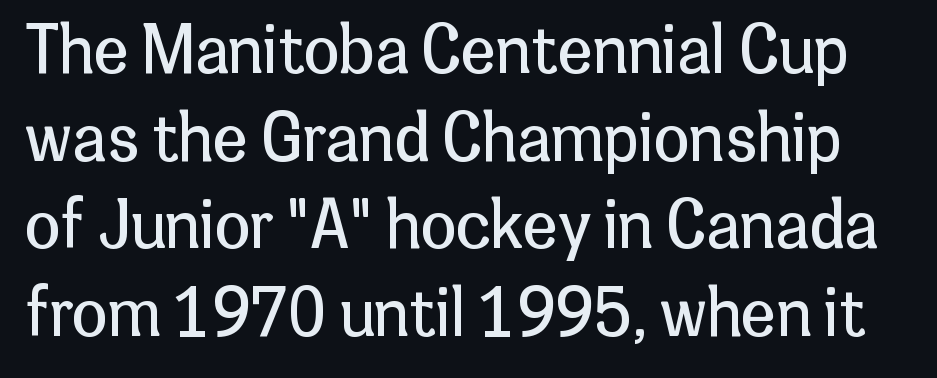
Q: Is the text bold? A: No.
Q: Is the text italic (slanted)? A: No, it is upright.
Q: Is the typeface a serif or a sans-serif typeface? A: Sans-serif.
Q: Is the text underlined? A: No.
Q: Is the spacing between letters normal or unusually wide? A: Normal.
Q: Is the spacing between lines tight, normal or loose? A: Normal.
Q: Width (condensed, normal, or wide)? A: Normal.
Q: Stroke contrast? A: Low.
Q: x-height? A: Medium.
Q: Monospaced? A: No.
